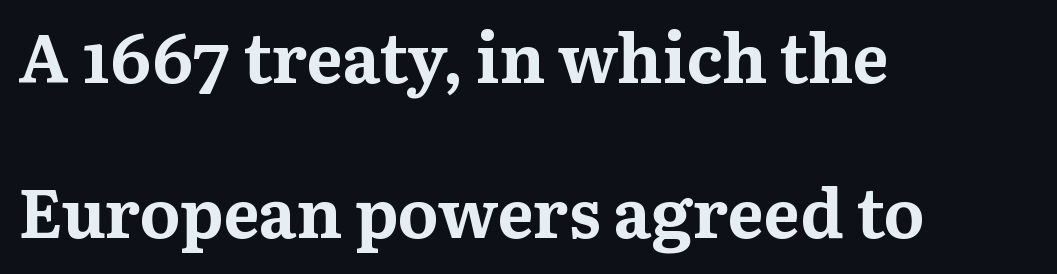
Q: Is the text bold? A: Yes.
Q: Is the text italic (slanted)? A: No, it is upright.
Q: Is the typeface a serif or a sans-serif typeface? A: Serif.
Q: Is the text underlined? A: No.
Q: How is the paragraph aligned? A: Left-aligned.
Q: Is the spacing between letters normal or unusually wide? A: Normal.
Q: Is the spacing between lines tight, normal or loose? A: Loose.
Q: Width (condensed, normal, or wide)? A: Normal.
Q: Stroke contrast? A: Medium.
Q: x-height? A: Medium.
Q: Monospaced? A: No.
